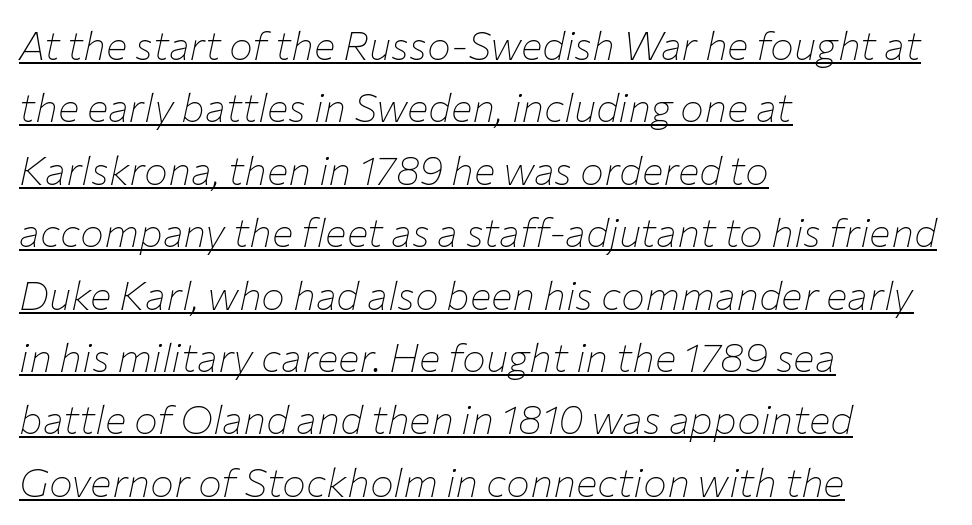
The image shows 40 px thin type, italic (leaning right); set left-aligned, normal line spacing (1.56x), normal letter spacing, underlined; low stroke contrast and a medium x-height.
